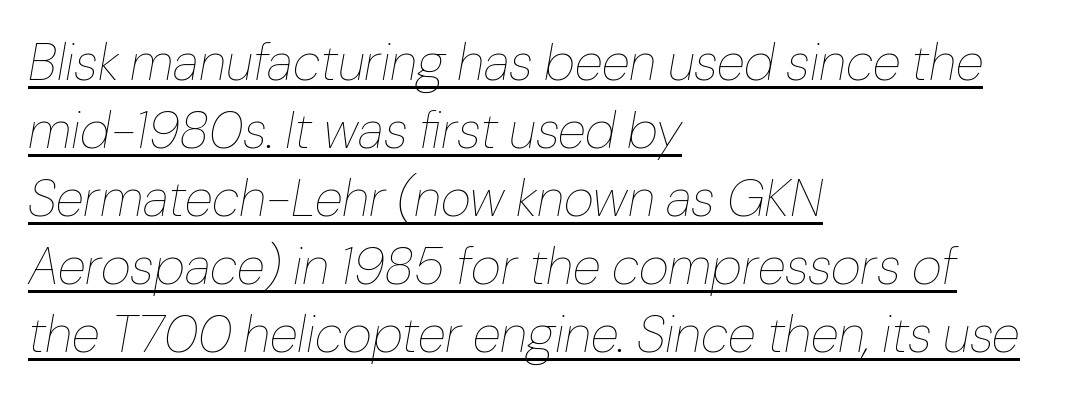
{"italic": "yes", "lean": "right", "slant_degrees": 10, "bold": "no", "weight": "thin", "width": "normal", "stroke_contrast": "low", "x_height": "medium", "monospaced": "no", "underline": "yes", "align": "left", "line_spacing": "normal", "line_spacing_ratio": 1.31, "letter_spacing": "normal", "letter_spacing_em": 0.0, "glyph_px": 52}
